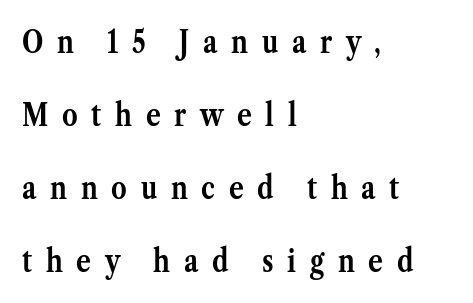
Q: Is the text bold? A: Yes.
Q: Is the text italic (slanted)? A: No, it is upright.
Q: Is the typeface a serif or a sans-serif typeface? A: Serif.
Q: Is the text underlined? A: No.
Q: How is the paragraph aligned? A: Left-aligned.
Q: Is the spacing between letters normal or unusually wide? A: Unusually wide.
Q: Is the spacing between lines tight, normal or loose? A: Loose.
Q: Width (condensed, normal, or wide)? A: Normal.
Q: Stroke contrast? A: Medium.
Q: x-height? A: Medium.
Q: Monospaced? A: No.
